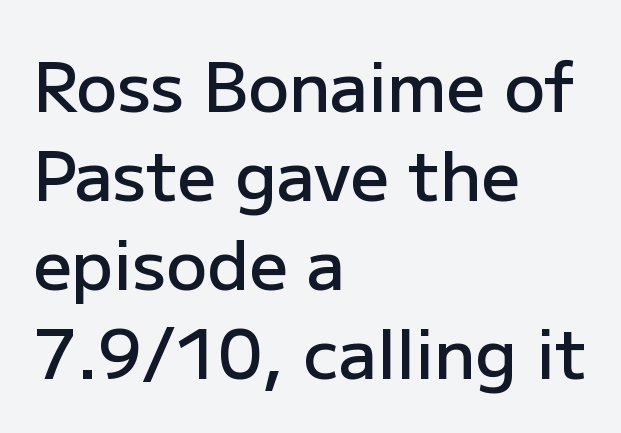
Q: Is the text bold? A: Semi-bold.
Q: Is the text italic (slanted)? A: No, it is upright.
Q: Is the typeface a serif or a sans-serif typeface? A: Sans-serif.
Q: Is the text underlined? A: No.
Q: How is the paragraph aligned? A: Left-aligned.
Q: Is the spacing between letters normal or unusually wide? A: Normal.
Q: Is the spacing between lines tight, normal or loose? A: Normal.
Q: Width (condensed, normal, or wide)? A: Normal.
Q: Stroke contrast? A: Low.
Q: x-height? A: Medium.
Q: Monospaced? A: No.
